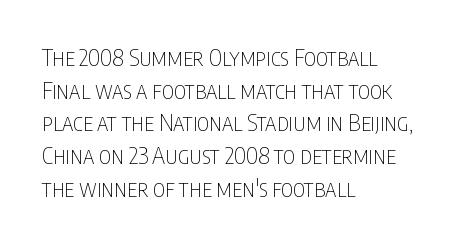
The image shows 23 px text type, upright; set left-aligned, normal line spacing (1.42x), normal letter spacing, not underlined.
